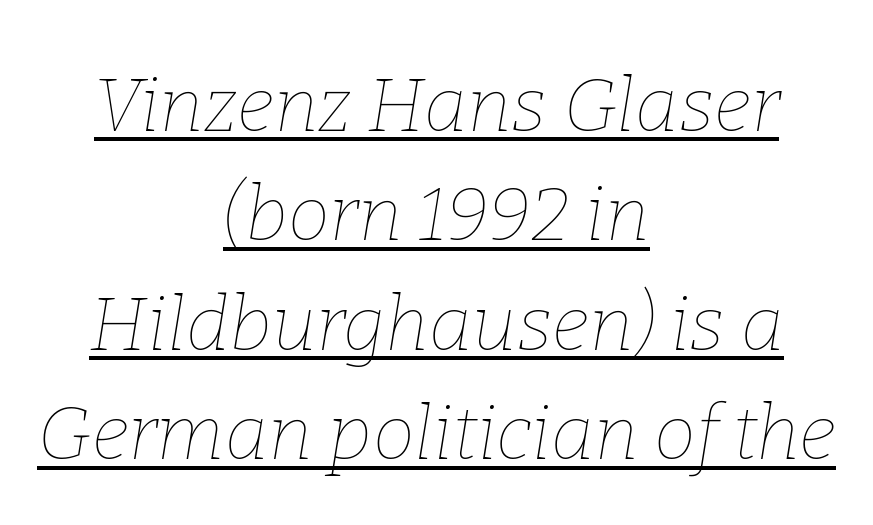
{"italic": "yes", "lean": "right", "slant_degrees": 9, "bold": "no", "weight": "thin", "width": "normal", "stroke_contrast": "low", "x_height": "medium", "monospaced": "no", "underline": "yes", "align": "center", "line_spacing": "normal", "line_spacing_ratio": 1.46, "letter_spacing": "normal", "letter_spacing_em": 0.0, "glyph_px": 75}
